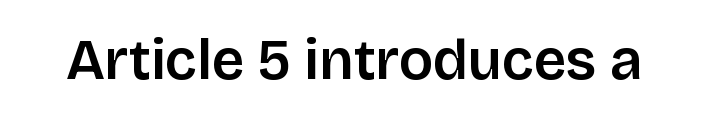
Q: Is the text bold? A: Semi-bold.
Q: Is the text italic (slanted)? A: No, it is upright.
Q: Is the typeface a serif or a sans-serif typeface? A: Sans-serif.
Q: Is the text underlined? A: No.
Q: Is the spacing between letters normal or unusually wide? A: Normal.
Q: Width (condensed, normal, or wide)? A: Normal.
Q: Stroke contrast? A: Low.
Q: x-height? A: Large.
Q: Monospaced? A: No.
